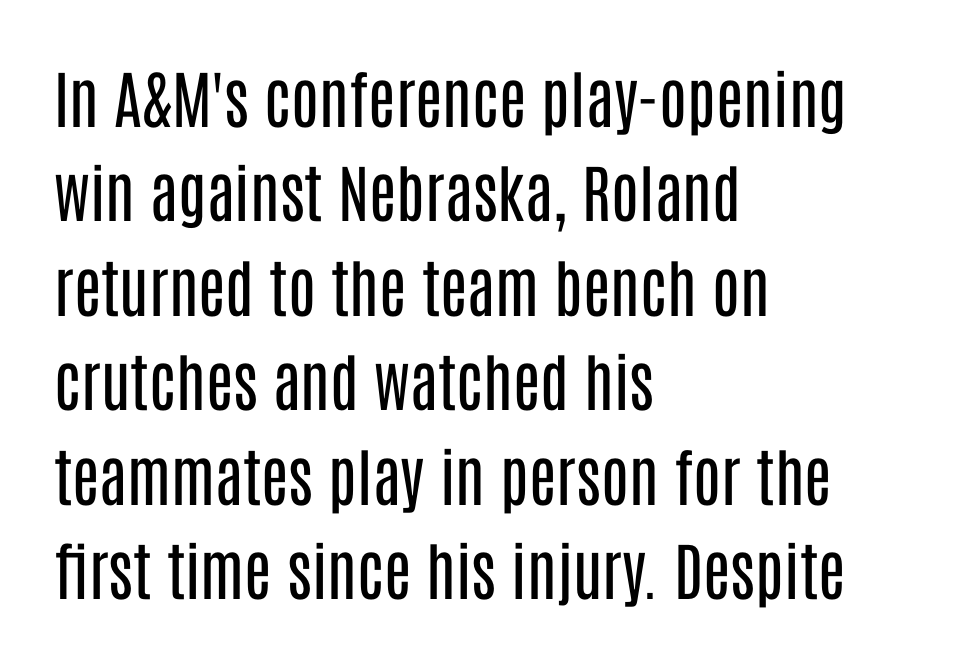
{"serif": "no", "italic": "no", "bold": "no", "weight": "regular", "width": "condensed", "stroke_contrast": "low", "x_height": "large", "monospaced": "no", "underline": "no", "align": "left", "line_spacing": "normal", "line_spacing_ratio": 1.5, "letter_spacing": "normal", "letter_spacing_em": 0.0, "glyph_px": 63}
